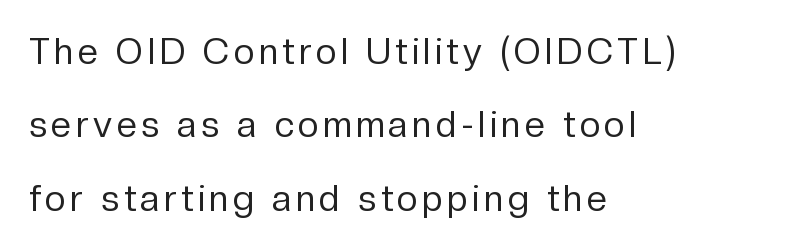
The lettering holds an erect, upright posture throughout. Typographically, this falls in the sans-serif category. Horizontal bands of white between lines are thick stripes. No word sits above an underline. Weight class: somewhere from thin through regular.
